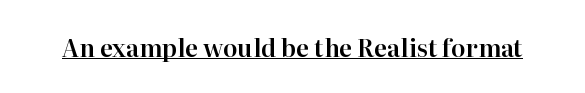
Default kerning and tracking; the words read as compact shapes. Notice how the stems are strictly vertical — no italics here. The glyphs are accompanied by a horizontal stroke just below them.
